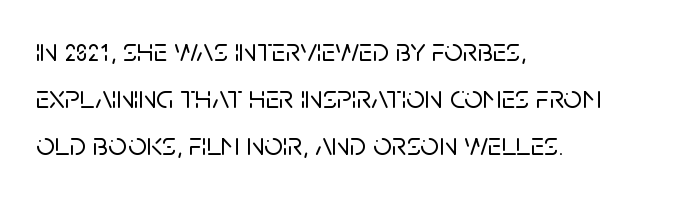
Q: Is the text italic (slanted)? A: No, it is upright.
Q: Is the typeface a serif or a sans-serif typeface? A: Sans-serif.
Q: Is the text underlined? A: No.
Q: How is the paragraph aligned? A: Left-aligned.
Q: Is the spacing between letters normal or unusually wide? A: Normal.
Q: Is the spacing between lines tight, normal or loose? A: Normal.
Q: Width (condensed, normal, or wide)? A: Normal.
Q: Stroke contrast? A: Low.
Q: x-height? A: Large.
Q: Monospaced? A: No.
